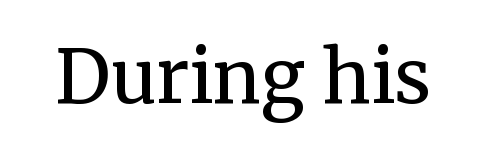
The image shows 73 px semibold serif type, upright; set normal letter spacing, not underlined; medium stroke contrast and a medium x-height.
